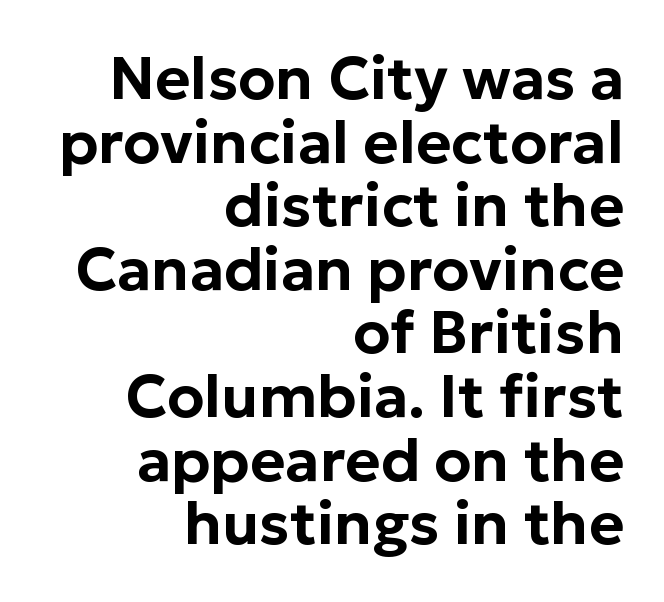
The image shows 60 px sans-serif type, upright; set right-aligned, tight line spacing (1.06x), normal letter spacing, not underlined; low stroke contrast and a medium x-height.
